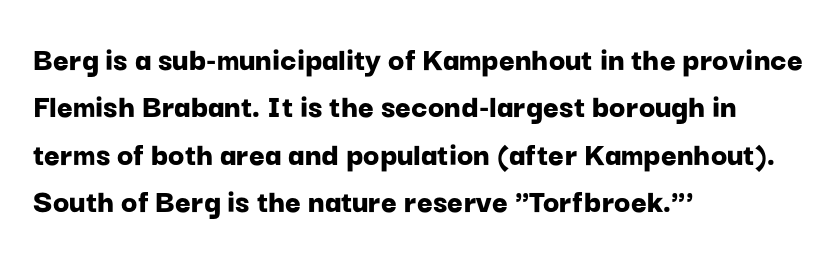
The image shows 34 px bold sans-serif type, upright; set left-aligned, normal line spacing (1.39x), normal letter spacing, not underlined; low stroke contrast and a medium x-height.
